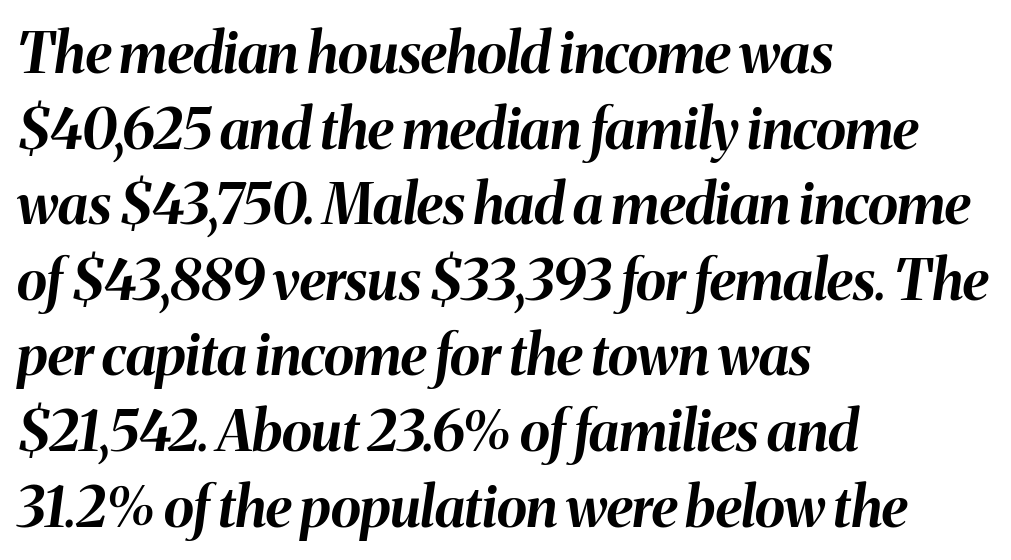
{"italic": "yes", "lean": "right", "slant_degrees": 8, "bold": "yes", "weight": "bold", "width": "normal", "stroke_contrast": "medium", "x_height": "medium", "monospaced": "no", "underline": "no", "align": "left", "line_spacing": "normal", "line_spacing_ratio": 1.35, "letter_spacing": "normal", "letter_spacing_em": 0.0, "glyph_px": 56}
